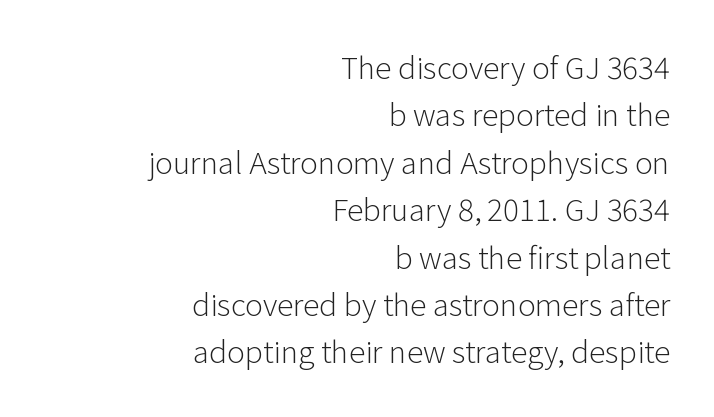
{"serif": "no", "italic": "no", "bold": "no", "weight": "light", "width": "normal", "stroke_contrast": "low", "x_height": "medium", "monospaced": "no", "underline": "no", "align": "right", "line_spacing": "normal", "line_spacing_ratio": 1.58, "letter_spacing": "normal", "letter_spacing_em": 0.0, "glyph_px": 30}
